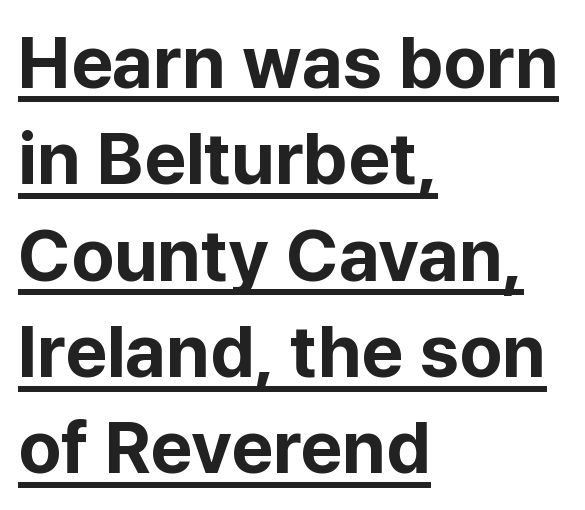
Q: Is the text bold? A: Yes.
Q: Is the text italic (slanted)? A: No, it is upright.
Q: Is the typeface a serif or a sans-serif typeface? A: Sans-serif.
Q: Is the text underlined? A: Yes.
Q: How is the paragraph aligned? A: Left-aligned.
Q: Is the spacing between letters normal or unusually wide? A: Normal.
Q: Is the spacing between lines tight, normal or loose? A: Normal.
Q: Width (condensed, normal, or wide)? A: Normal.
Q: Stroke contrast? A: Low.
Q: x-height? A: Medium.
Q: Monospaced? A: No.
